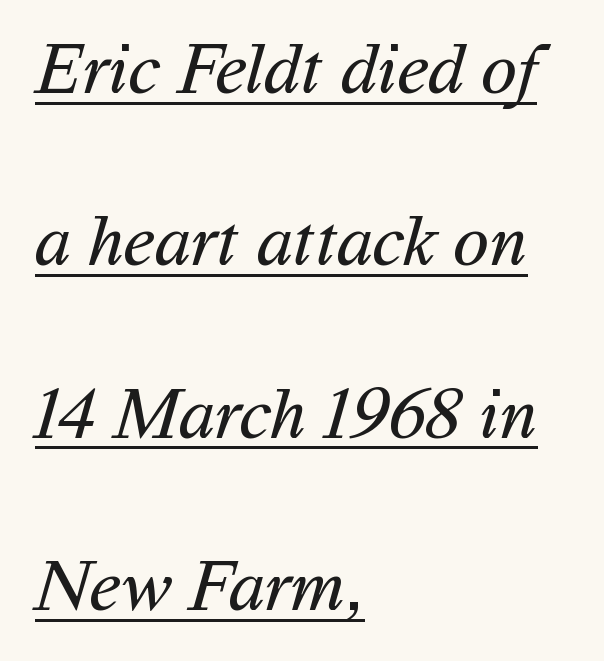
The image shows 73 px regular-weight sans-serif type; set left-aligned, loose line spacing (2.36x), normal letter spacing, underlined; medium stroke contrast and a medium x-height.
